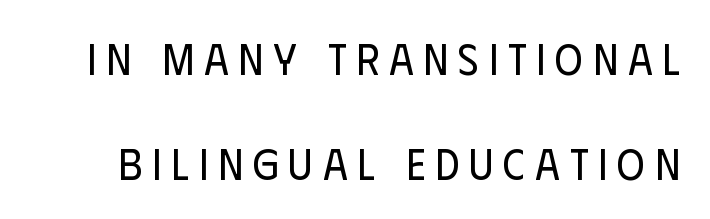
The image shows 43 px regular-weight, condensed sans-serif type, upright; set loose line spacing (2.44x), unusually wide letter spacing (+0.23 em), not underlined; low stroke contrast and a large x-height.
